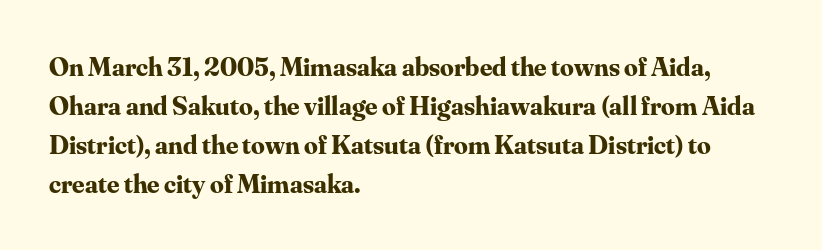
The image shows 27 px bold type, upright; set left-aligned, normal line spacing (1.45x), normal letter spacing, not underlined.
